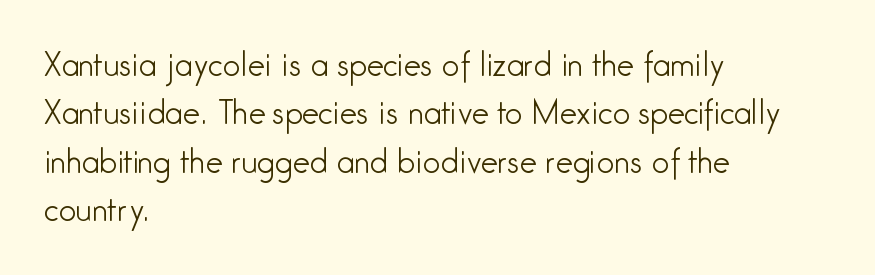
The image shows 31 px light, condensed sans-serif type, upright; set left-aligned, normal line spacing (1.56x), normal letter spacing, not underlined; low stroke contrast and a medium x-height.
